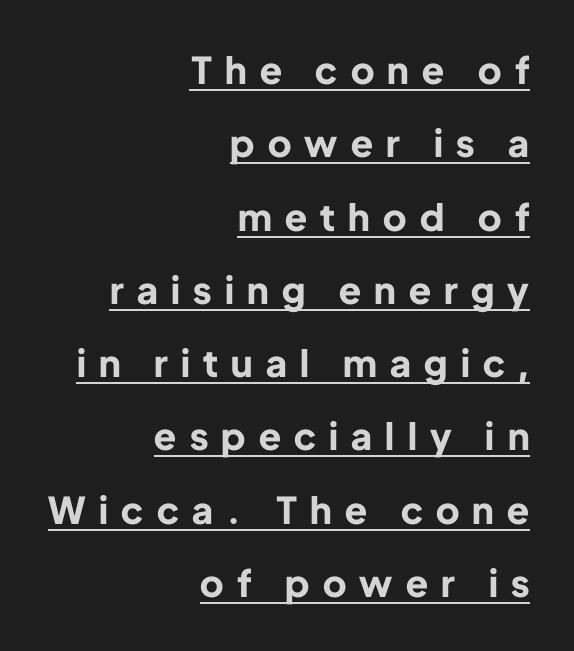
The image shows 37 px bold sans-serif type, upright; set right-aligned, loose line spacing (1.98x), unusually wide letter spacing (+0.36 em), underlined; low stroke contrast and a medium x-height.
